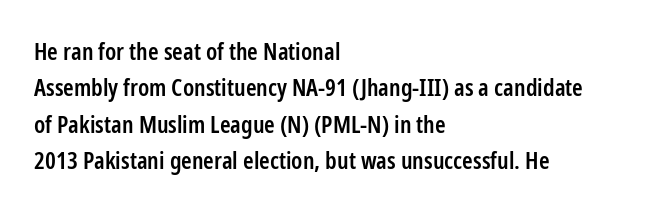
These lines keep a tight, regular rhythm from letter to letter. The foot of each line stays bare and open. The rag falls on the right side of this text block. The designer left line spacing at the default.
